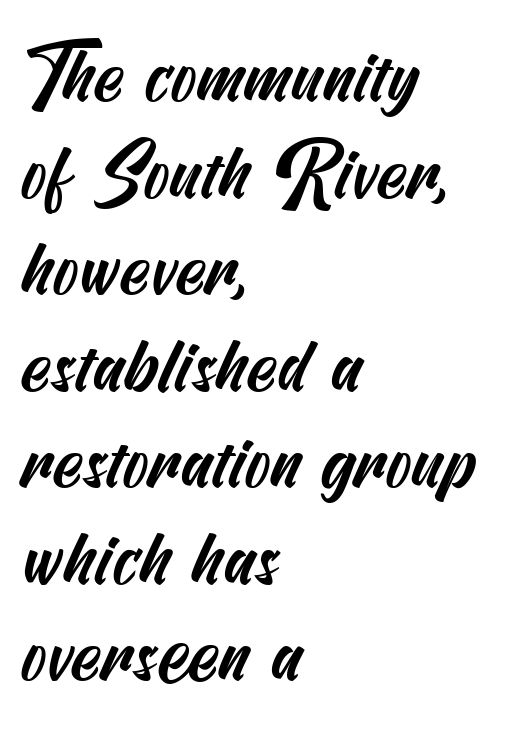
Q: Is the typeface a serif or a sans-serif typeface? A: Sans-serif.
Q: Is the text underlined? A: No.
Q: How is the paragraph aligned? A: Left-aligned.
Q: Is the spacing between letters normal or unusually wide? A: Normal.
Q: Is the spacing between lines tight, normal or loose? A: Normal.
Q: Width (condensed, normal, or wide)? A: Condensed.
Q: Stroke contrast? A: Medium.
Q: x-height? A: Small.
